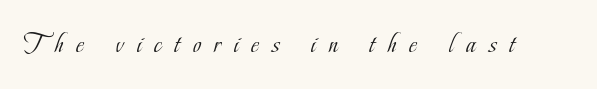
{"serif": "yes", "bold": "no", "weight": "light", "width": "condensed", "stroke_contrast": "low", "x_height": "small", "monospaced": "no", "underline": "no", "letter_spacing": "wide", "letter_spacing_em": 0.47, "glyph_px": 28}
